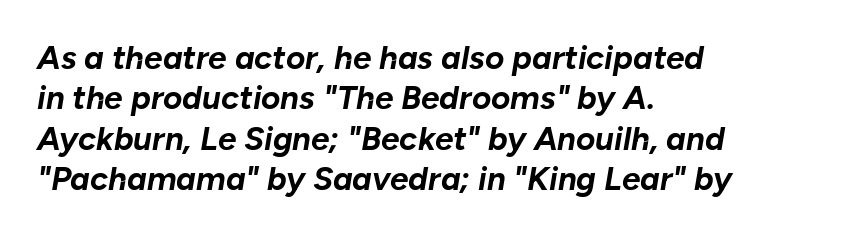
Unmarked baselines from the first word to the last. The passage shown is typed in a proportional face where columns would drift. These lines stack with their left ends in a neat column. The letterforms sit shoulder to shoulder at normal distance. Heft: maximum for text — a bold.
